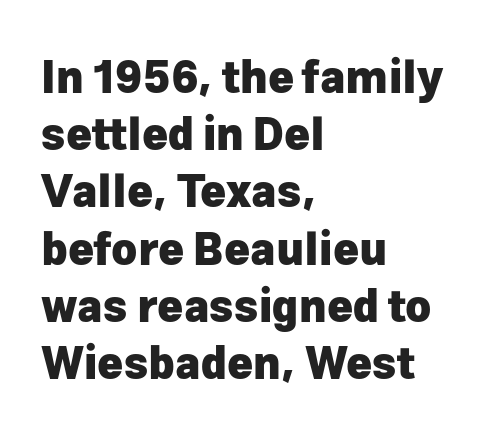
The image shows 44 px heavy sans-serif type, upright; set left-aligned, normal line spacing (1.3x), normal letter spacing, not underlined; low stroke contrast and a medium x-height.
